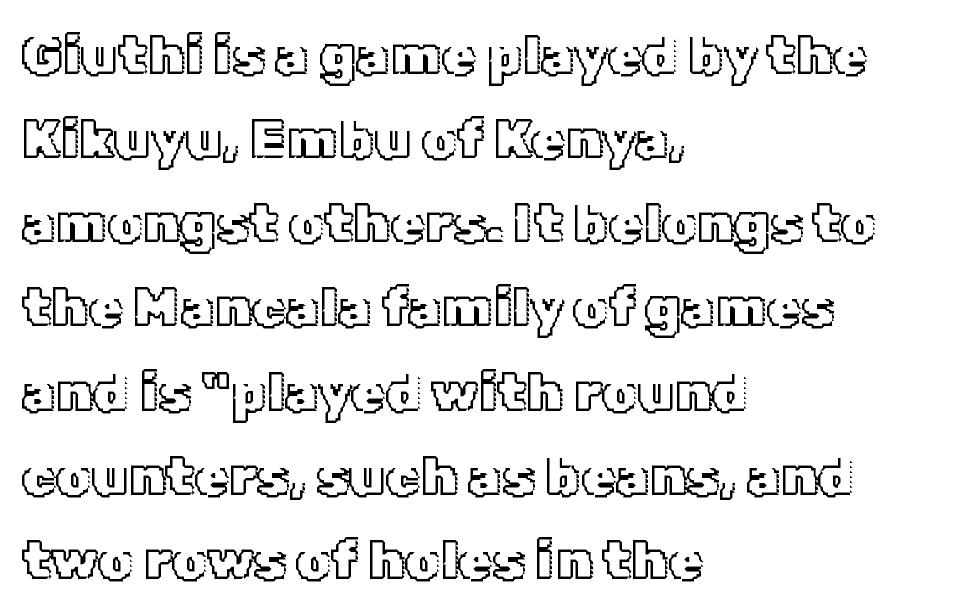
These lines are rendered in a variable-pitch font. How are the letters spaced? Ordinarily, with no added tracking. Letters rest on an invisible, unmarked baseline. The space between consecutive lines is moderate. The specimen reads as upright at a glance. Where is the straight margin? On the left.
